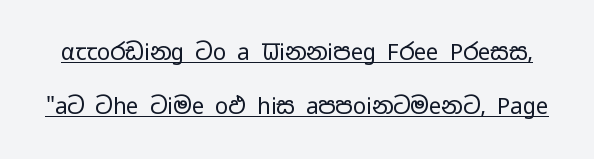
{"italic": "no", "bold": "no", "underline": "yes", "line_spacing": "loose", "line_spacing_ratio": 2.46, "letter_spacing": "normal", "letter_spacing_em": 0.0, "glyph_px": 22}
